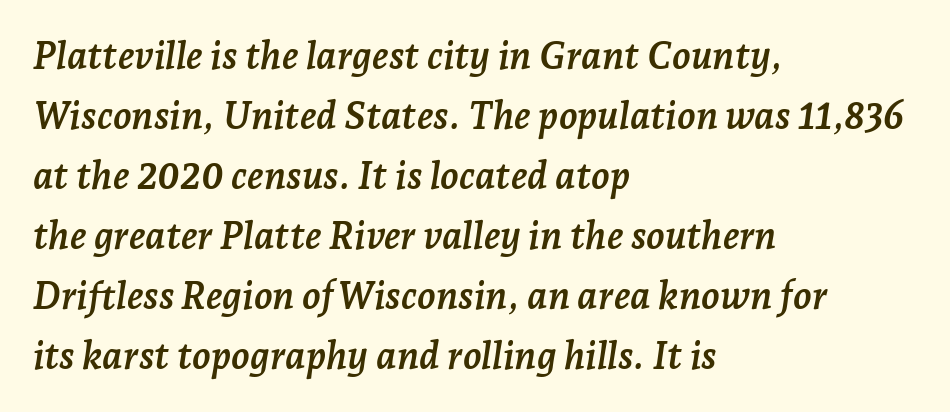
{"serif": "yes", "italic": "yes", "lean": "right", "slant_degrees": 7, "bold": "yes", "weight": "semibold", "width": "normal", "stroke_contrast": "low", "x_height": "medium", "monospaced": "no", "underline": "no", "align": "left", "line_spacing": "normal", "line_spacing_ratio": 1.58, "letter_spacing": "normal", "letter_spacing_em": 0.0, "glyph_px": 38}
